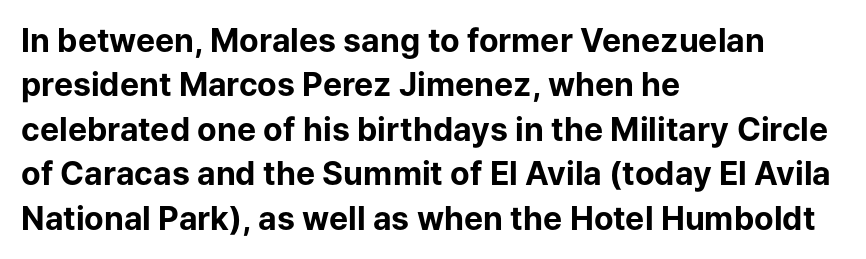
The image shows 32 px bold sans-serif type, upright; set left-aligned, normal line spacing (1.39x), normal letter spacing, not underlined; low stroke contrast and a medium x-height.
